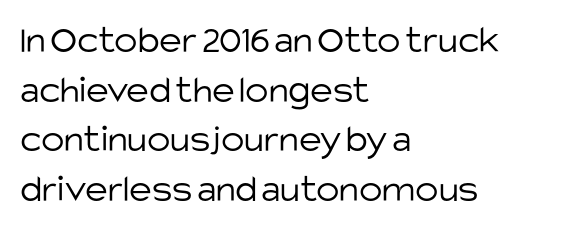
Q: Is the text bold? A: No.
Q: Is the text italic (slanted)? A: No, it is upright.
Q: Is the typeface a serif or a sans-serif typeface? A: Sans-serif.
Q: Is the text underlined? A: No.
Q: How is the paragraph aligned? A: Left-aligned.
Q: Is the spacing between letters normal or unusually wide? A: Normal.
Q: Is the spacing between lines tight, normal or loose? A: Normal.
Q: Width (condensed, normal, or wide)? A: Normal.
Q: Stroke contrast? A: Low.
Q: x-height? A: Large.
Q: Monospaced? A: No.
